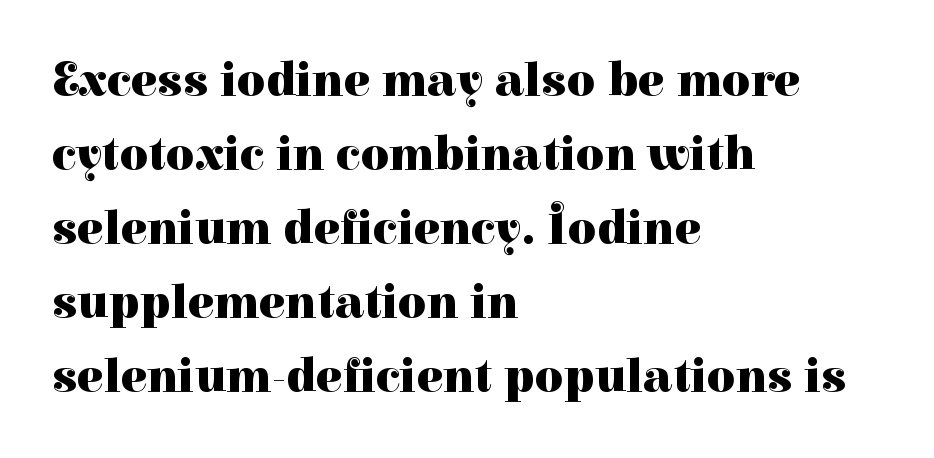
The letters are bold, with thick, heavy strokes. This rendering leaves character spacing at its baseline value. In CSS terms this would be text-align: left. Note: serifs present on the glyphs.
